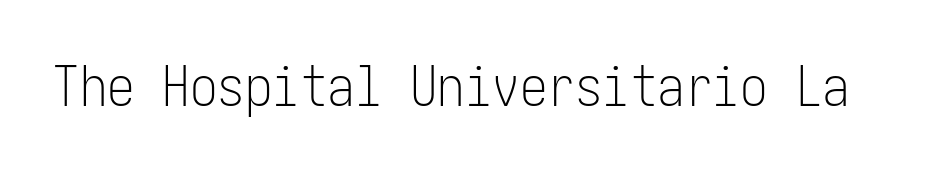
The image shows 55 px light, condensed sans-serif type, upright; set normal letter spacing, not underlined; low stroke contrast and a medium x-height.
